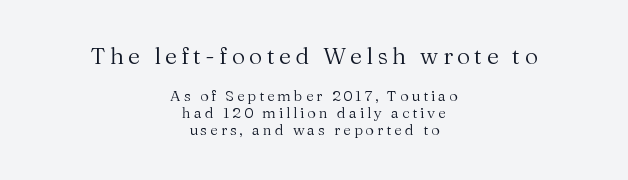
The image shows 23 px text type, upright; set centered, tight line spacing (1.14x), not underlined; the first (top) block is 1.53x larger.
